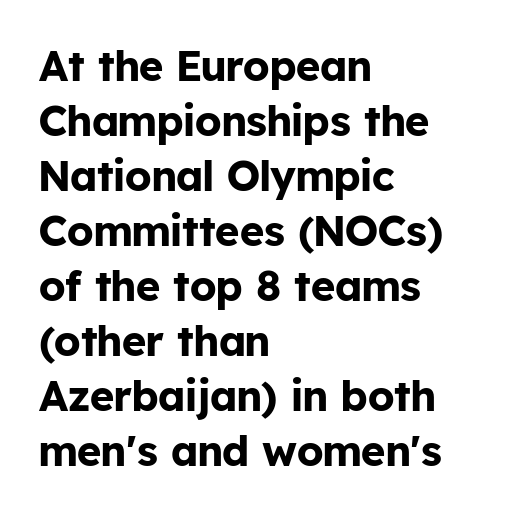
{"serif": "no", "italic": "no", "bold": "yes", "weight": "bold", "width": "normal", "stroke_contrast": "low", "x_height": "medium", "monospaced": "no", "underline": "no", "align": "left", "line_spacing": "normal", "line_spacing_ratio": 1.31, "letter_spacing": "normal", "letter_spacing_em": 0.0, "glyph_px": 42}
